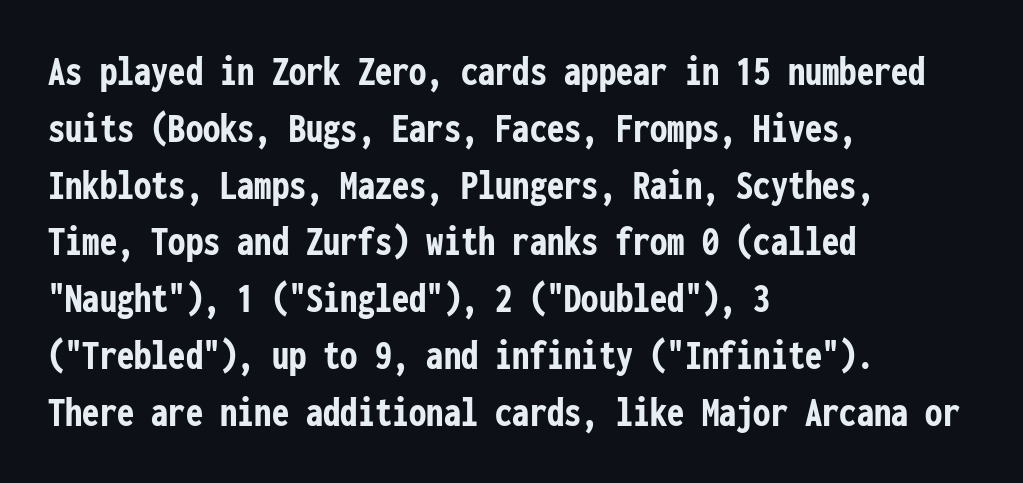
{"serif": "no", "italic": "no", "bold": "yes", "weight": "semibold", "width": "condensed", "stroke_contrast": "low", "x_height": "medium", "monospaced": "yes", "underline": "no", "align": "left", "line_spacing": "normal", "line_spacing_ratio": 1.32, "letter_spacing": "normal", "letter_spacing_em": 0.0, "glyph_px": 43}
